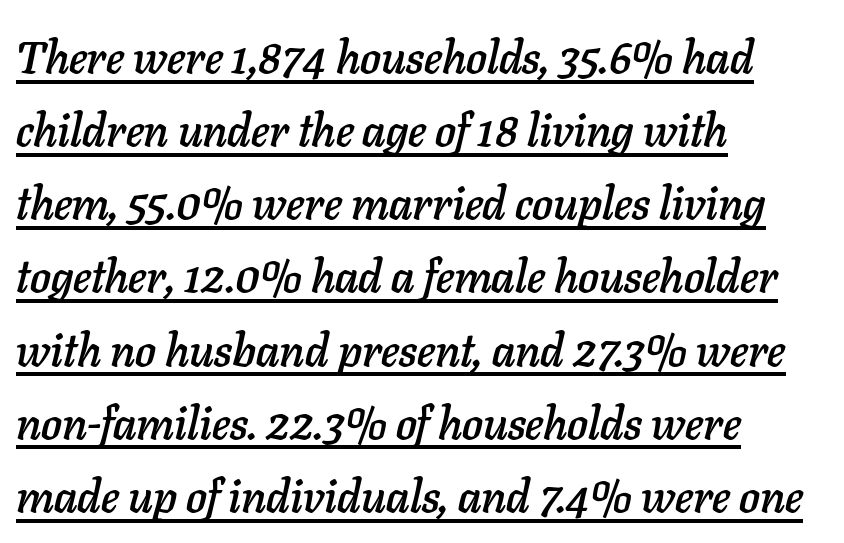
{"italic": "yes", "lean": "right", "slant_degrees": 11, "width": "normal", "stroke_contrast": "low", "x_height": "medium", "monospaced": "no", "underline": "yes", "align": "left", "line_spacing": "normal", "line_spacing_ratio": 1.59, "letter_spacing": "normal", "letter_spacing_em": 0.0, "glyph_px": 46}
